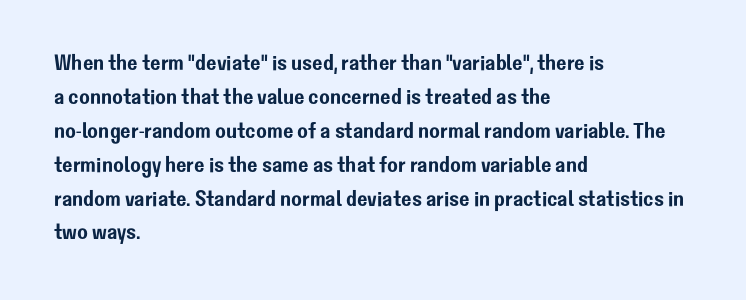
Q: Is the text italic (slanted)? A: No, it is upright.
Q: Is the text underlined? A: No.
Q: How is the paragraph aligned? A: Left-aligned.
Q: Is the spacing between letters normal or unusually wide? A: Normal.
Q: Is the spacing between lines tight, normal or loose? A: Normal.
